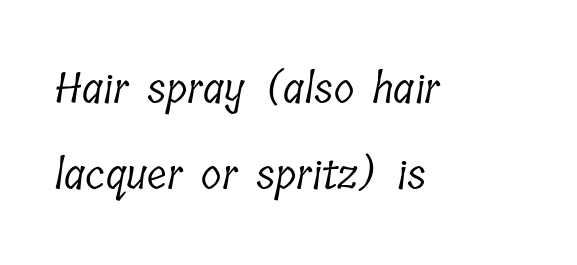
{"serif": "yes", "bold": "no", "weight": "light", "width": "condensed", "stroke_contrast": "low", "x_height": "medium", "monospaced": "no", "underline": "no", "align": "left", "line_spacing": "loose", "line_spacing_ratio": 2.05, "letter_spacing": "normal", "letter_spacing_em": 0.0, "glyph_px": 42}
